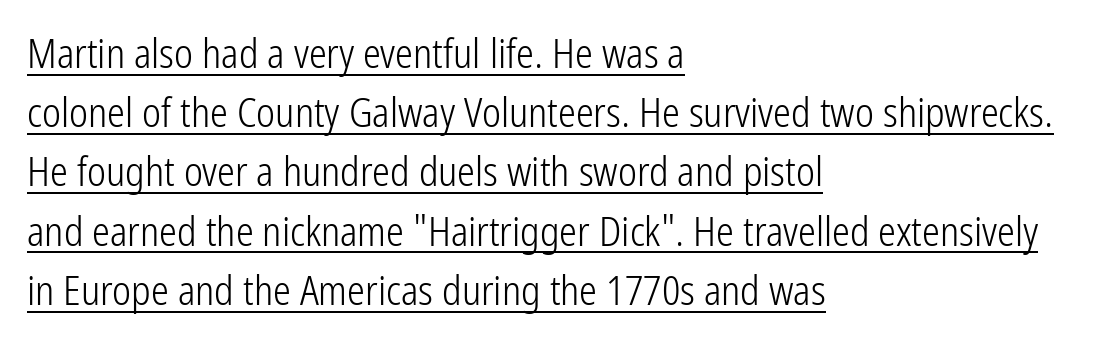
The image shows 40 px light, condensed sans-serif type, upright; set left-aligned, normal line spacing (1.48x), normal letter spacing, underlined; low stroke contrast and a medium x-height.
